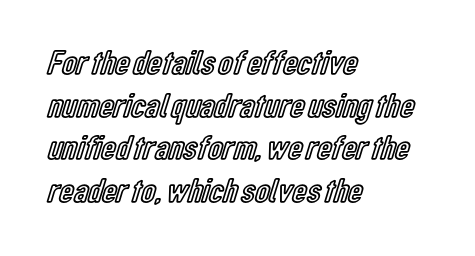
The image shows 35 px condensed type; set left-aligned, line spacing 1.22x, normal letter spacing, not underlined; a medium x-height.
